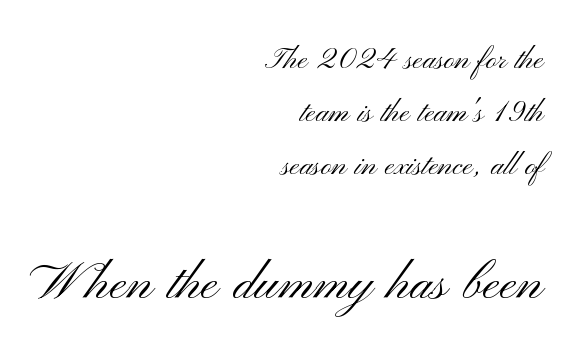
The image shows 65 px light, wide sans-serif type; set right-aligned, normal line spacing (1.43x), normal letter spacing, not underlined; the second (bottom) block is 1.76x larger; medium stroke contrast and a small x-height.
